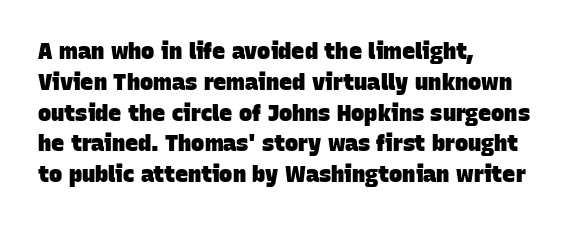
The image shows 22 px bold type; set left-aligned, normal line spacing (1.4x), normal letter spacing, not underlined.
